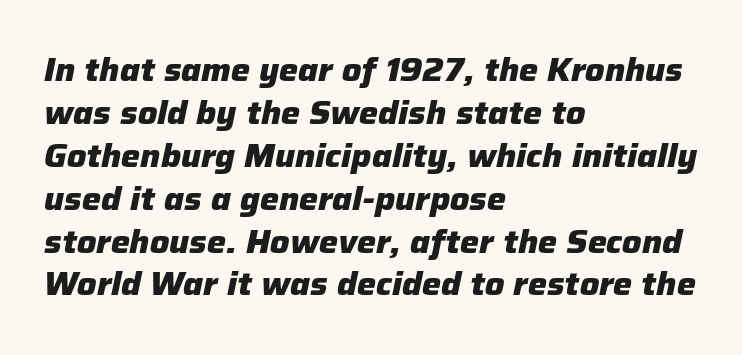
Line beginnings align vertically; line endings do not. Note the varied advance widths — an 'i' is clearly narrower than an 'm'. On the weight axis this lands at bold, roughly 700. The rendering uses a moderate line-height, typical for paragraphs.
